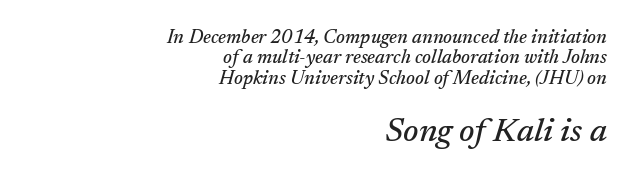
{"serif": "yes", "italic": "yes", "lean": "right", "slant_degrees": 17, "width": "normal", "stroke_contrast": "medium", "x_height": "medium", "monospaced": "no", "underline": "no", "align": "right", "line_spacing": "tight", "line_spacing_ratio": 1.07, "letter_spacing": "normal", "letter_spacing_em": 0.0, "larger_block": "second", "size_ratio": 1.74, "glyph_px": 33}
